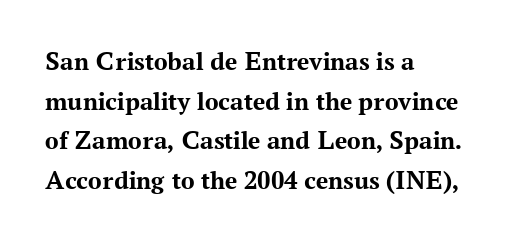
{"italic": "no", "bold": "yes", "underline": "no", "align": "left", "line_spacing": "normal", "line_spacing_ratio": 1.47, "letter_spacing": "normal", "letter_spacing_em": 0.0, "glyph_px": 27}
